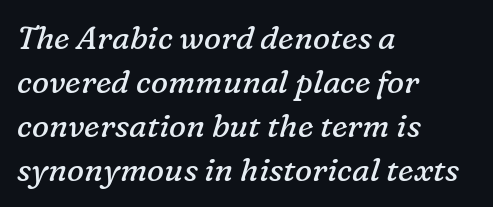
Letters have the restrained weight of plain body copy at most. Beneath every word, the page is bare. This rendering uses left alignment, leaving the right contour irregular. Would a proofreader flag this as italicized? Yes. The designer went with a serif here, giving each stem small feet. This sample has the flowing, uneven cadence of proportional lettering.
